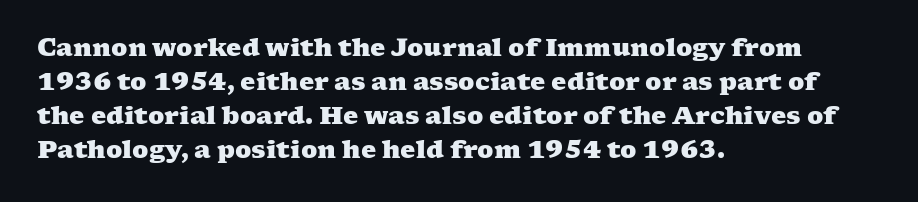
The image shows 24 px bold type; set left-aligned, normal line spacing (1.42x), normal letter spacing, not underlined.
